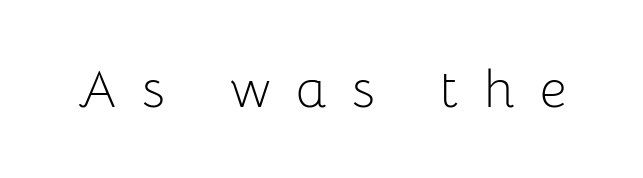
In terms of posture, this sample is upright. Stroke mass is kept to a normal reading level or below. The area under the type is left untouched. The letters advance in unequal steps, a hallmark of proportional type. There is plenty of visible air inserted between adjacent glyphs. The type family on display is of the sans-serif kind.
